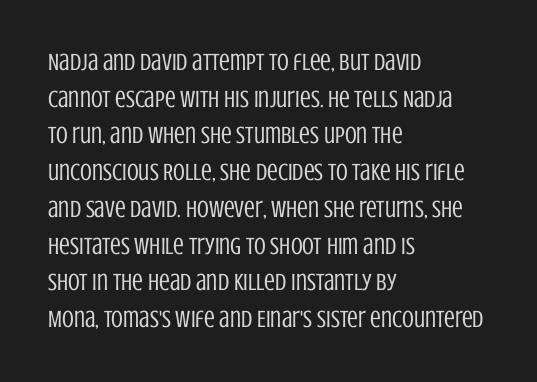
Q: Is the text bold? A: No.
Q: Is the text italic (slanted)? A: No, it is upright.
Q: Is the text underlined? A: No.
Q: How is the paragraph aligned? A: Left-aligned.
Q: Is the spacing between letters normal or unusually wide? A: Normal.
Q: Is the spacing between lines tight, normal or loose? A: Normal.
